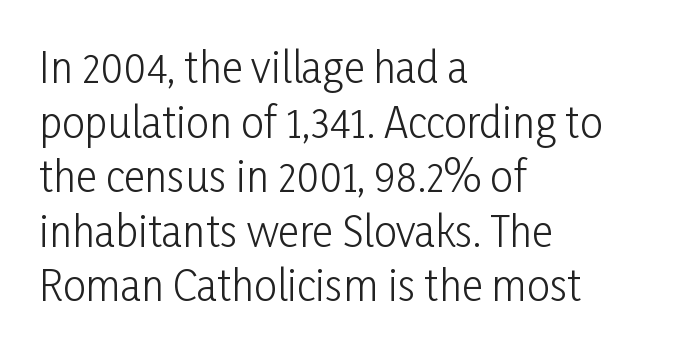
{"serif": "no", "italic": "no", "bold": "no", "weight": "light", "width": "condensed", "stroke_contrast": "low", "x_height": "medium", "monospaced": "no", "underline": "no", "align": "left", "line_spacing": "normal", "line_spacing_ratio": 1.33, "letter_spacing": "normal", "letter_spacing_em": 0.0, "glyph_px": 41}
